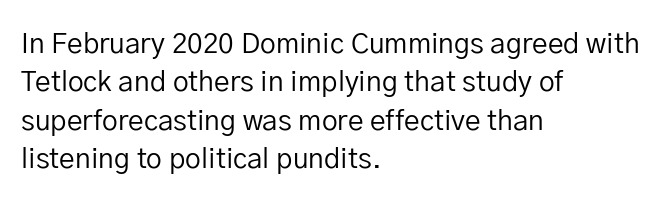
{"serif": "no", "italic": "no", "bold": "no", "weight": "regular", "width": "normal", "stroke_contrast": "low", "x_height": "medium", "monospaced": "no", "underline": "no", "align": "left", "line_spacing": "normal", "line_spacing_ratio": 1.37, "letter_spacing": "normal", "letter_spacing_em": 0.0, "glyph_px": 28}
